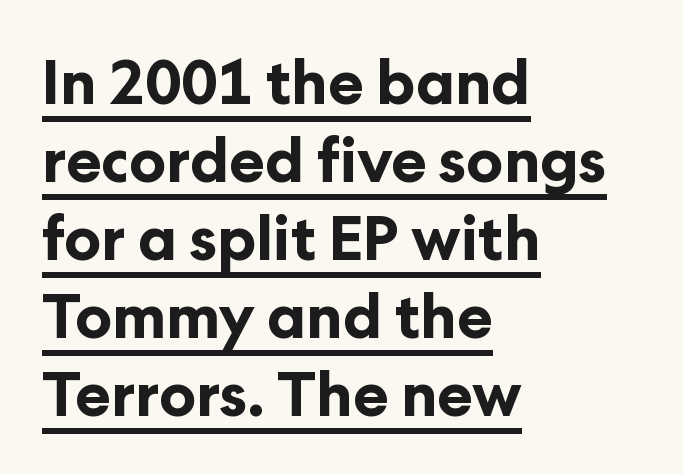
{"serif": "no", "italic": "no", "bold": "yes", "weight": "bold", "width": "normal", "stroke_contrast": "low", "x_height": "medium", "monospaced": "no", "underline": "yes", "align": "left", "line_spacing": "normal", "line_spacing_ratio": 1.3, "letter_spacing": "normal", "letter_spacing_em": 0.0, "glyph_px": 60}
